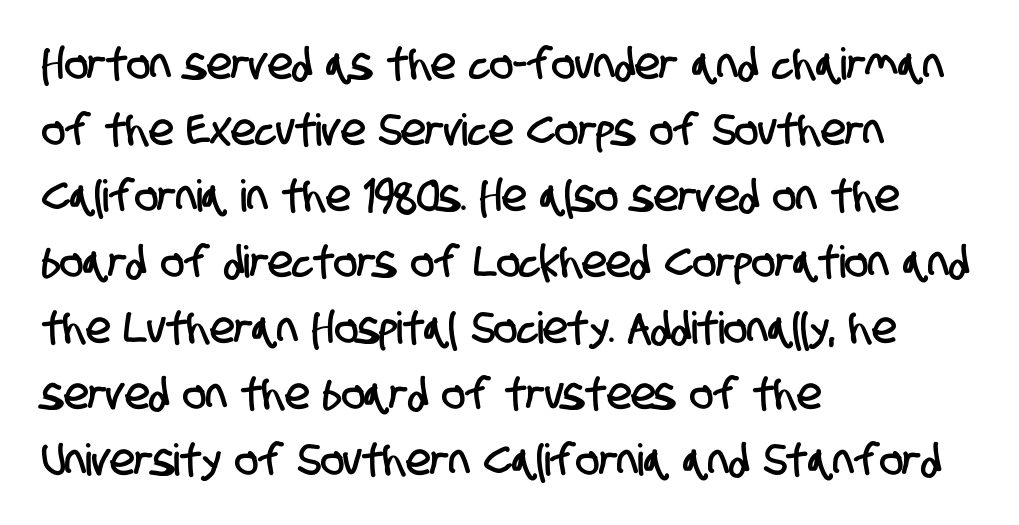
{"serif": "no", "width": "condensed", "stroke_contrast": "low", "x_height": "large", "monospaced": "no", "underline": "no", "align": "left", "line_spacing": "normal", "line_spacing_ratio": 1.5, "letter_spacing": "normal", "letter_spacing_em": 0.0, "glyph_px": 44}
